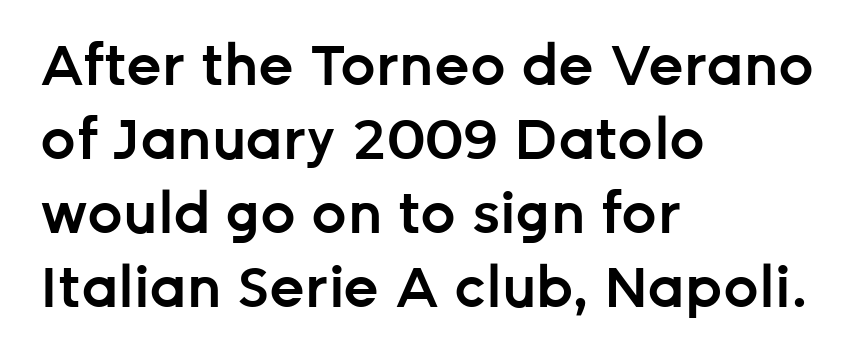
Q: Is the text bold? A: Semi-bold.
Q: Is the text italic (slanted)? A: No, it is upright.
Q: Is the typeface a serif or a sans-serif typeface? A: Sans-serif.
Q: Is the text underlined? A: No.
Q: How is the paragraph aligned? A: Left-aligned.
Q: Is the spacing between letters normal or unusually wide? A: Normal.
Q: Is the spacing between lines tight, normal or loose? A: Normal.
Q: Width (condensed, normal, or wide)? A: Normal.
Q: Stroke contrast? A: Low.
Q: x-height? A: Medium.
Q: Monospaced? A: No.
